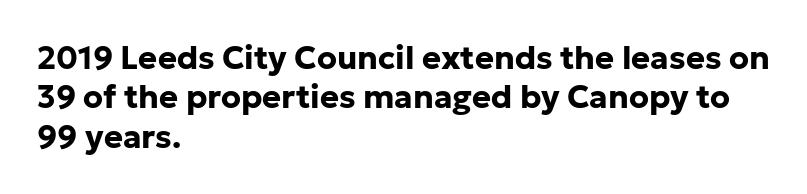
The image shows 32 px bold sans-serif type, upright; set left-aligned, line spacing 1.23x, normal letter spacing, not underlined; low stroke contrast and a medium x-height.
